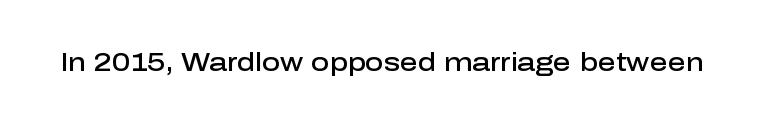
The image shows 25 px text type, upright; set normal letter spacing, not underlined.
